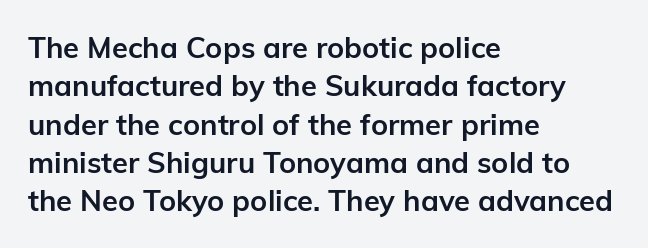
The image shows 29 px semibold sans-serif type, upright; set left-aligned, normal line spacing (1.32x), normal letter spacing, not underlined; low stroke contrast and a medium x-height.
